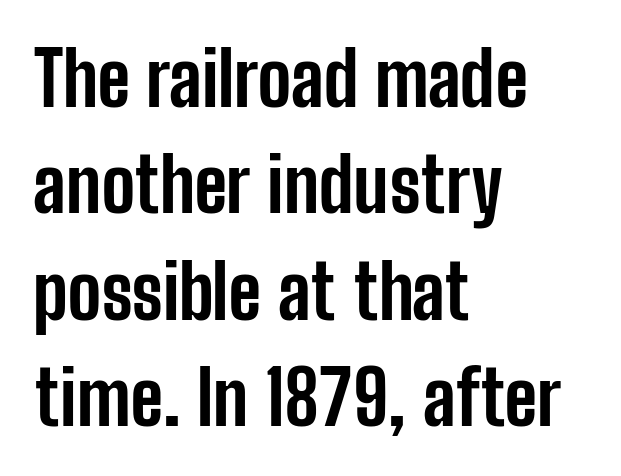
Q: Is the text bold? A: Yes.
Q: Is the text italic (slanted)? A: No, it is upright.
Q: Is the typeface a serif or a sans-serif typeface? A: Sans-serif.
Q: Is the text underlined? A: No.
Q: How is the paragraph aligned? A: Left-aligned.
Q: Is the spacing between letters normal or unusually wide? A: Normal.
Q: Is the spacing between lines tight, normal or loose? A: Normal.
Q: Width (condensed, normal, or wide)? A: Condensed.
Q: Stroke contrast? A: Low.
Q: x-height? A: Medium.
Q: Monospaced? A: No.
